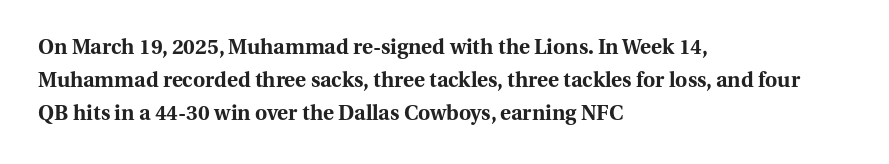
Q: Is the text bold? A: Yes.
Q: Is the text italic (slanted)? A: No, it is upright.
Q: Is the text underlined? A: No.
Q: How is the paragraph aligned? A: Left-aligned.
Q: Is the spacing between letters normal or unusually wide? A: Normal.
Q: Is the spacing between lines tight, normal or loose? A: Normal.
